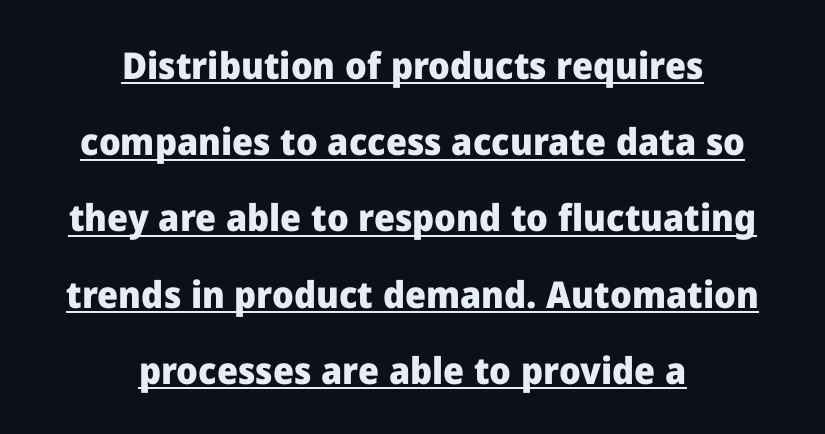
The typography opts for an upright posture over an oblique one. The vertical gap from one line to the next is large. The string is rendered with underlining switched on. Classification — sans serif. The face used here is proportionally spaced, like ordinary book or web type. Heavy, bold letterforms.
